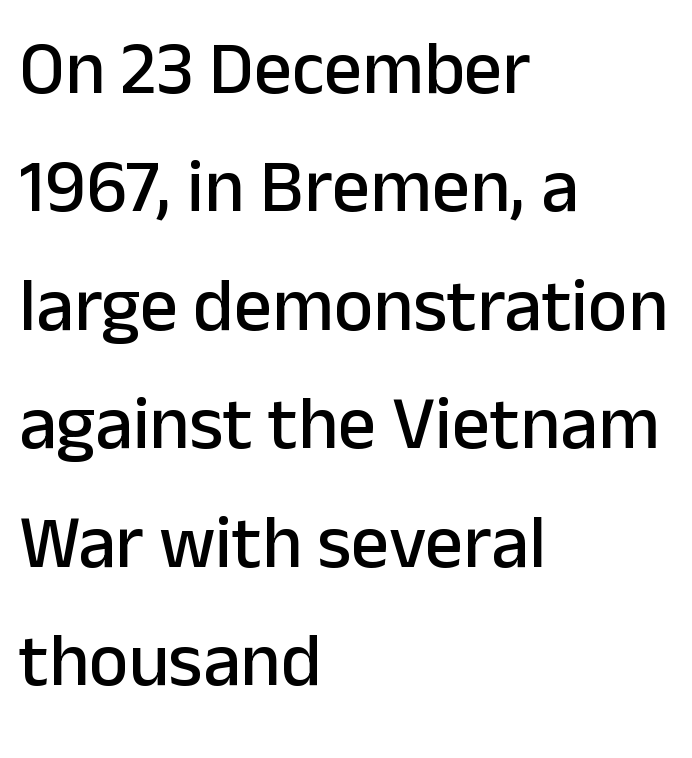
Q: Is the text italic (slanted)? A: No, it is upright.
Q: Is the typeface a serif or a sans-serif typeface? A: Sans-serif.
Q: Is the text underlined? A: No.
Q: How is the paragraph aligned? A: Left-aligned.
Q: Is the spacing between letters normal or unusually wide? A: Normal.
Q: Is the spacing between lines tight, normal or loose? A: Normal.
Q: Width (condensed, normal, or wide)? A: Normal.
Q: Stroke contrast? A: Low.
Q: x-height? A: Medium.
Q: Monospaced? A: No.
